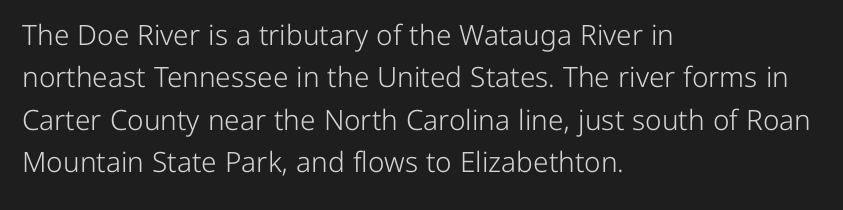
The image shows 28 px light sans-serif type, upright; set left-aligned, normal line spacing (1.51x), normal letter spacing, not underlined; low stroke contrast and a medium x-height.
